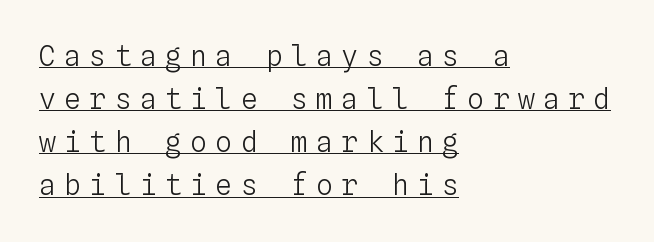
{"italic": "no", "bold": "no", "weight": "light", "width": "normal", "stroke_contrast": "low", "x_height": "medium", "monospaced": "yes", "underline": "yes", "align": "left", "line_spacing": "normal", "line_spacing_ratio": 1.54, "letter_spacing": "wide", "letter_spacing_em": 0.3, "glyph_px": 28}
